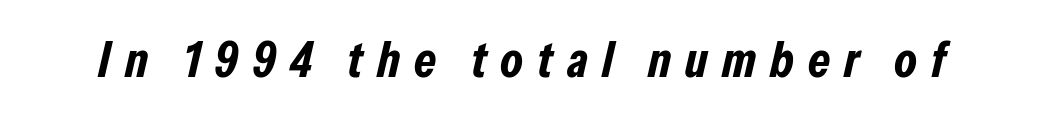
The image shows 50 px bold, condensed type, italic (leaning right); set unusually wide letter spacing (+0.28 em), not underlined; low stroke contrast and a medium x-height.
